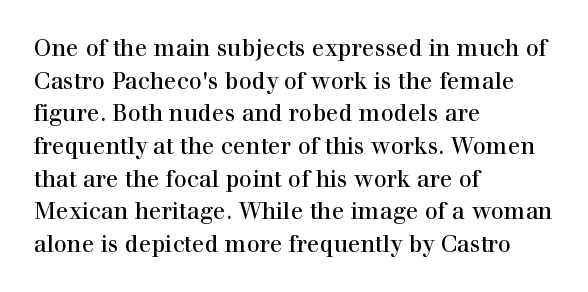
The image shows 23 px text type, upright; set left-aligned, normal line spacing (1.42x), normal letter spacing, not underlined.
